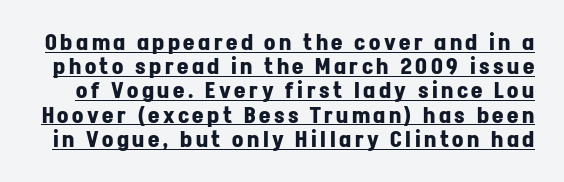
The image shows 22 px bold type, upright; set tight line spacing (1.1x), underlined.
